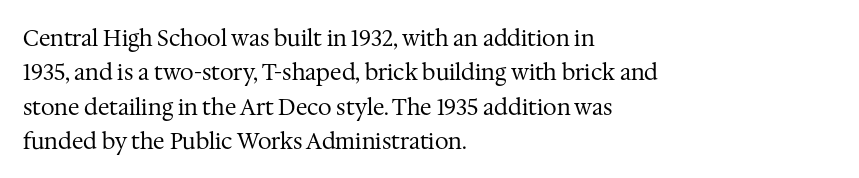
Q: Is the text bold? A: No.
Q: Is the text italic (slanted)? A: No, it is upright.
Q: Is the text underlined? A: No.
Q: How is the paragraph aligned? A: Left-aligned.
Q: Is the spacing between letters normal or unusually wide? A: Normal.
Q: Is the spacing between lines tight, normal or loose? A: Normal.
